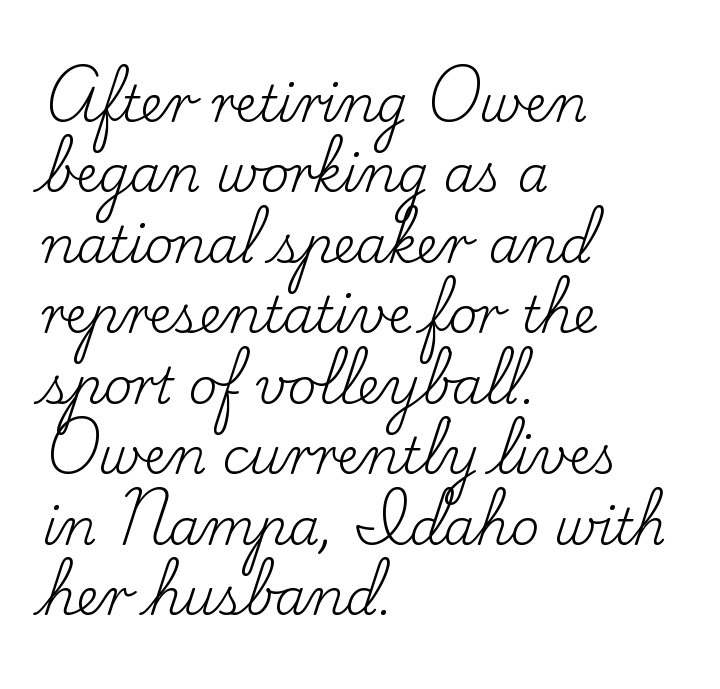
{"serif": "yes", "bold": "no", "weight": "regular", "width": "normal", "stroke_contrast": "low", "x_height": "small", "monospaced": "no", "underline": "no", "align": "left", "line_spacing": "normal", "line_spacing_ratio": 1.41, "letter_spacing": "normal", "letter_spacing_em": 0.0, "glyph_px": 50}
